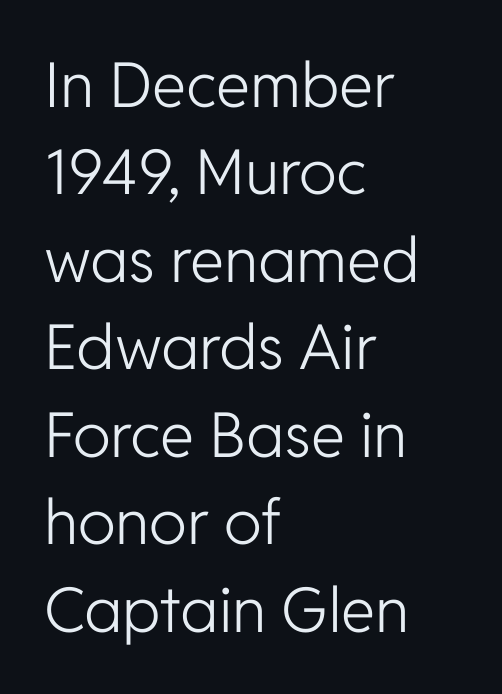
The image shows 62 px light sans-serif type, upright; set left-aligned, normal line spacing (1.41x), normal letter spacing, not underlined; low stroke contrast and a medium x-height.
